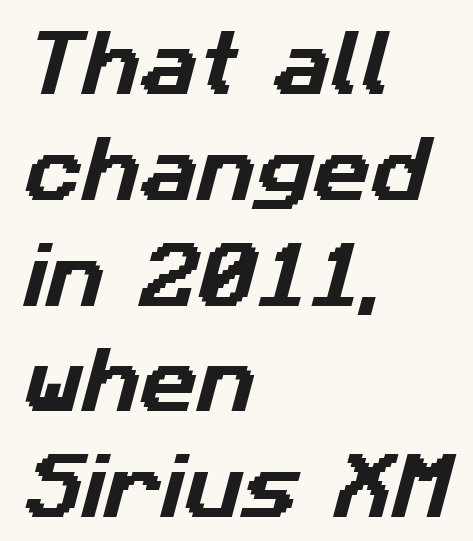
{"serif": "no", "width": "normal", "stroke_contrast": "low", "x_height": "medium", "monospaced": "no", "underline": "no", "align": "left", "line_spacing": "normal", "line_spacing_ratio": 1.49, "letter_spacing": "normal", "letter_spacing_em": 0.0, "glyph_px": 71}
